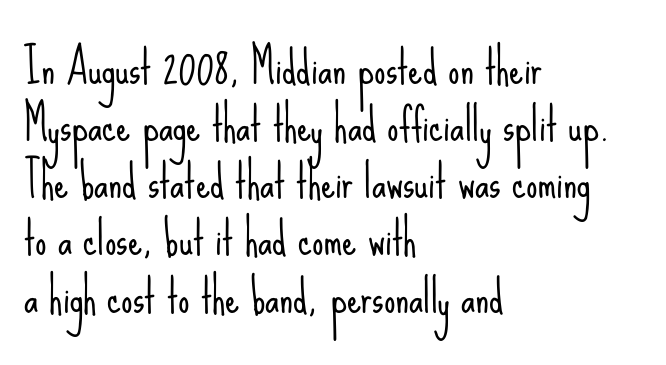
{"serif": "no", "italic": "no", "bold": "no", "weight": "light", "width": "condensed", "stroke_contrast": "low", "x_height": "small", "monospaced": "no", "underline": "no", "align": "left", "line_spacing": "normal", "line_spacing_ratio": 1.27, "letter_spacing": "normal", "letter_spacing_em": 0.0, "glyph_px": 45}
